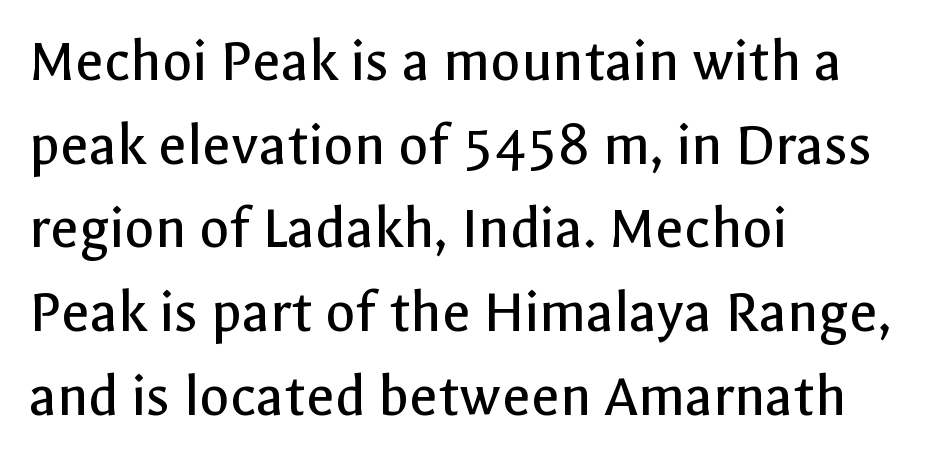
Q: Is the text bold? A: No.
Q: Is the text italic (slanted)? A: No, it is upright.
Q: Is the typeface a serif or a sans-serif typeface? A: Sans-serif.
Q: Is the text underlined? A: No.
Q: How is the paragraph aligned? A: Left-aligned.
Q: Is the spacing between letters normal or unusually wide? A: Normal.
Q: Is the spacing between lines tight, normal or loose? A: Normal.
Q: Width (condensed, normal, or wide)? A: Normal.
Q: x-height? A: Medium.
Q: Monospaced? A: No.
